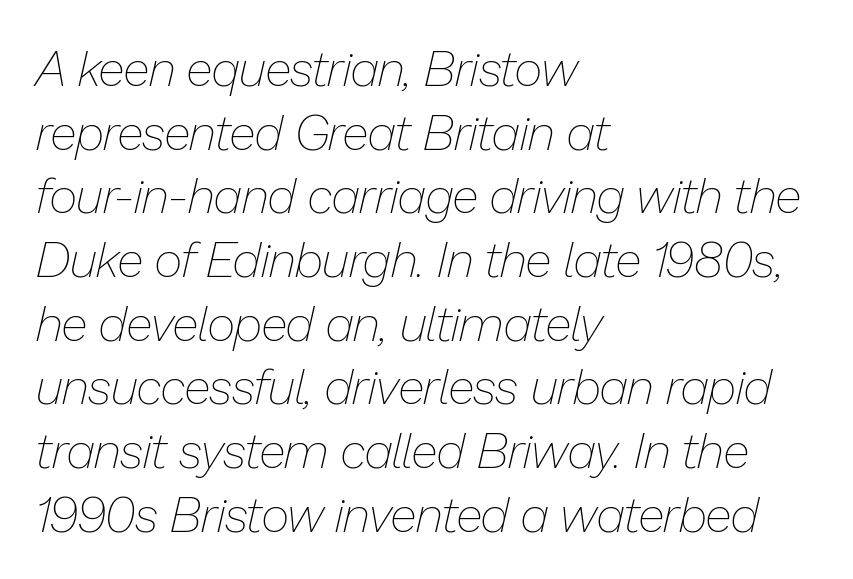
The image shows 49 px thin type, italic (leaning right); set left-aligned, normal line spacing (1.3x), normal letter spacing, not underlined; low stroke contrast and a medium x-height.
